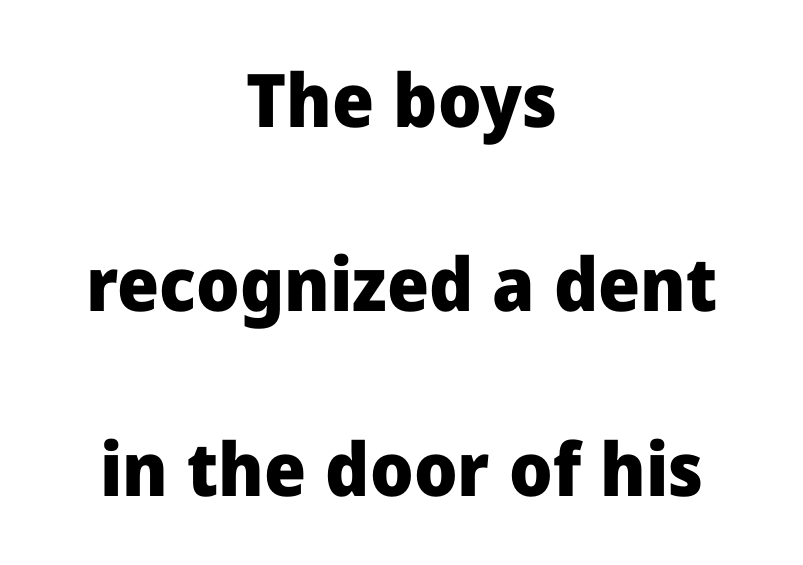
Set as a true bold cut, around the 700 mark. The passage is arranged like a title page — every line centered. Notice how the stems are strictly vertical — no italics here. The area under the type is left untouched. Font category for this specimen: sans-serif. The passage shown is typed in a proportional face where columns would drift.
